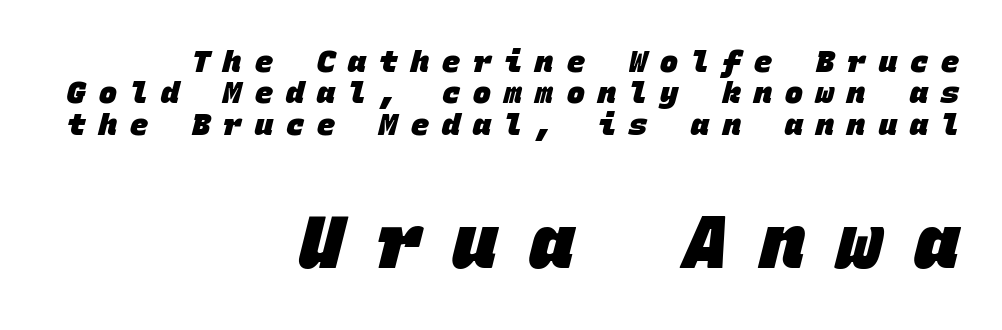
Typeset ragged left — the right edge is the straight one. Underline: absent. This is heavy type, rendered in bold. These lines are composed in type without serifs.
